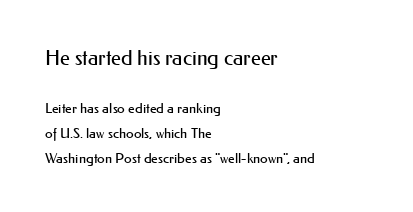
Large over small — that's the arrangement of the two blocks here. Where is the straight margin? On the left. The strip under each line holds only bare page. The weight would be labelled regular, book, light, or lighter still. The line texture is even and compact thanks to regular tracking. Unlike italic type, these characters show no tilt at all.
